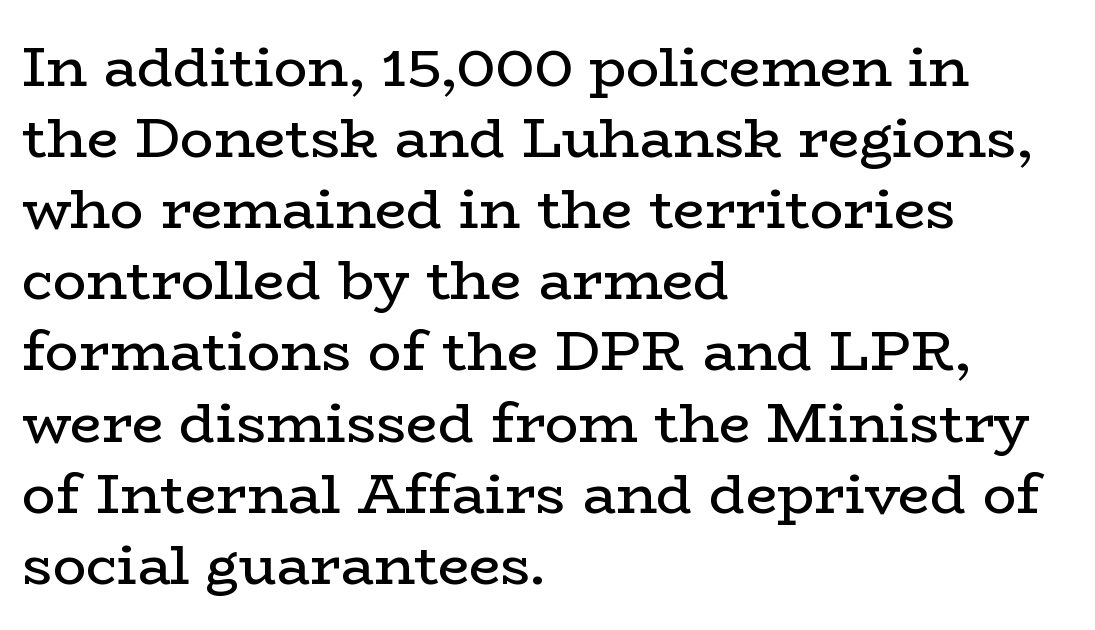
Q: Is the text bold? A: No.
Q: Is the text italic (slanted)? A: No, it is upright.
Q: Is the typeface a serif or a sans-serif typeface? A: Serif.
Q: Is the text underlined? A: No.
Q: How is the paragraph aligned? A: Left-aligned.
Q: Is the spacing between letters normal or unusually wide? A: Normal.
Q: Is the spacing between lines tight, normal or loose? A: Normal.
Q: Width (condensed, normal, or wide)? A: Wide.
Q: Stroke contrast? A: Low.
Q: x-height? A: Medium.
Q: Monospaced? A: No.
